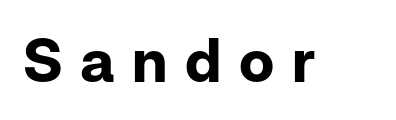
The image shows 60 px bold sans-serif type, upright; set unusually wide letter spacing (+0.29 em), not underlined; low stroke contrast and a medium x-height.
